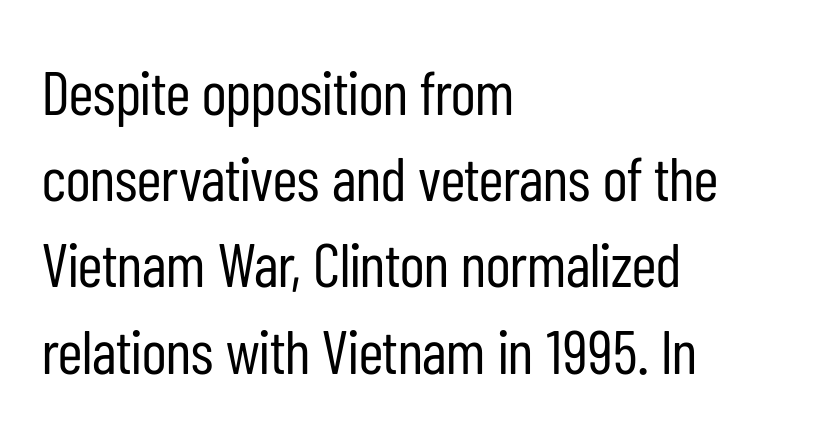
The weight would be labelled regular, book, light, or lighter still. Classification — sans serif. In terms of letterspacing, this is plain default setting. Does the copy run flush right? No — it runs flush left. The space directly below the letters is spotless. This sample has the flowing, uneven cadence of proportional lettering.
